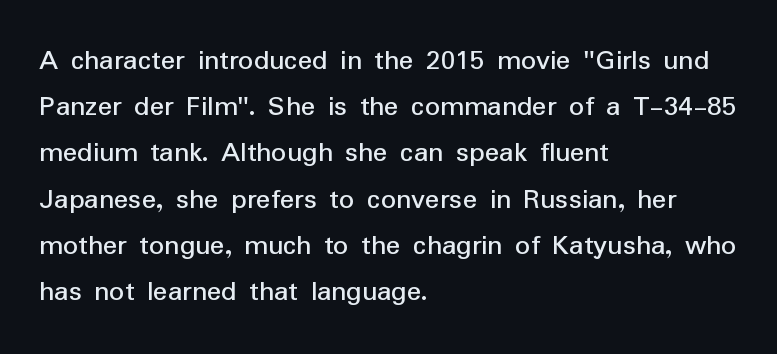
The designer left line spacing at the default. A sans-serif font was chosen for this passage. The lettering stays uniformly vertical, giving the passage a roman look. Type without underlining. Visually the block forms a straight wall on the left and a jagged coastline on the right.
